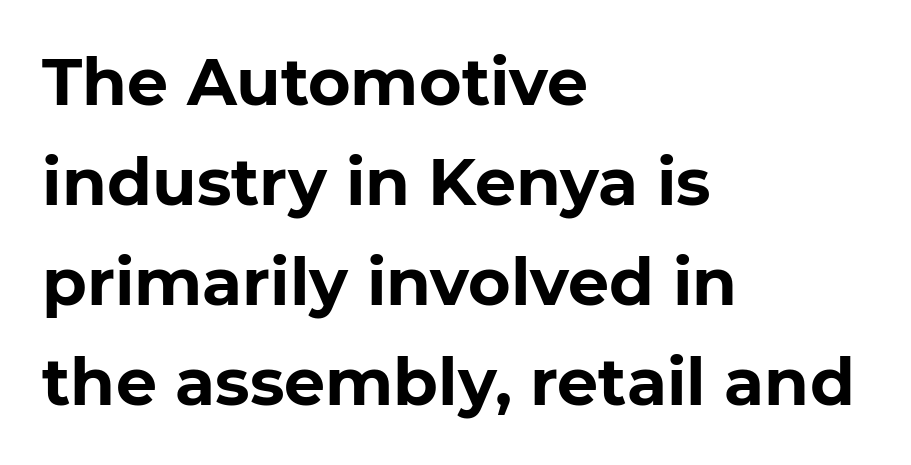
Q: Is the text bold? A: Yes.
Q: Is the typeface a serif or a sans-serif typeface? A: Sans-serif.
Q: Is the text underlined? A: No.
Q: How is the paragraph aligned? A: Left-aligned.
Q: Is the spacing between letters normal or unusually wide? A: Normal.
Q: Is the spacing between lines tight, normal or loose? A: Normal.
Q: Width (condensed, normal, or wide)? A: Normal.
Q: Stroke contrast? A: Low.
Q: x-height? A: Medium.
Q: Monospaced? A: No.
